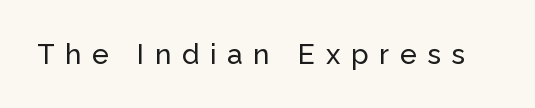
{"serif": "no", "italic": "no", "width": "normal", "stroke_contrast": "low", "x_height": "medium", "monospaced": "no", "underline": "no", "letter_spacing": "wide", "letter_spacing_em": 0.38, "glyph_px": 28}
